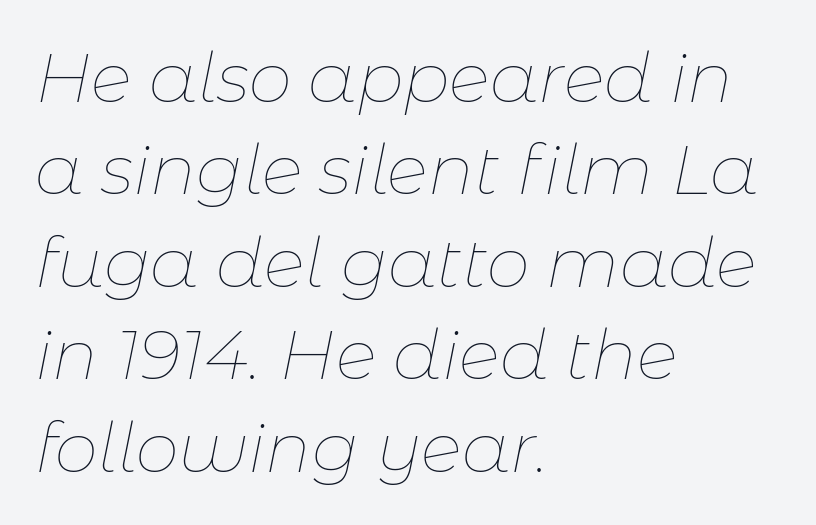
{"italic": "yes", "lean": "right", "slant_degrees": 11, "bold": "no", "weight": "thin", "width": "normal", "stroke_contrast": "low", "x_height": "medium", "monospaced": "no", "underline": "no", "align": "left", "line_spacing": "normal", "line_spacing_ratio": 1.34, "letter_spacing": "normal", "letter_spacing_em": 0.0, "glyph_px": 69}
